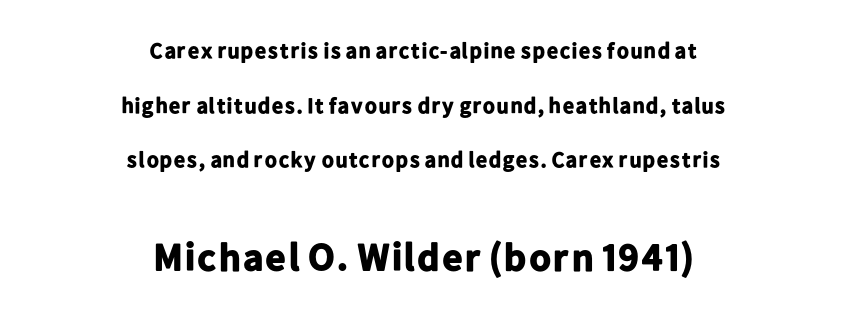
Typographically, this falls in the sans-serif category. Strong, thick strokes mark this as bold type. Characters remain perfectly vertical along every line. Inter-character spacing is left at the font's built-in metrics. The second block has been scaled up relative to the first. Each letter keeps its own natural width here, so spacing adapts to shape.
